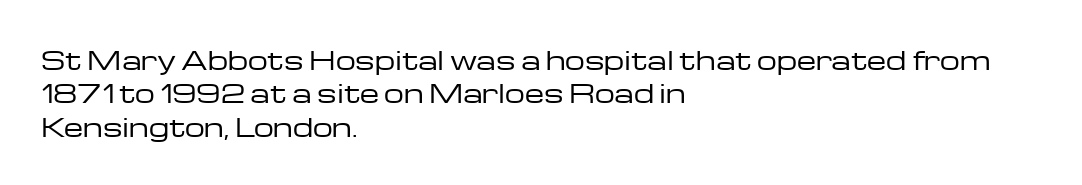
The image shows 25 px text type, upright; set left-aligned, normal line spacing (1.34x), normal letter spacing, not underlined.
